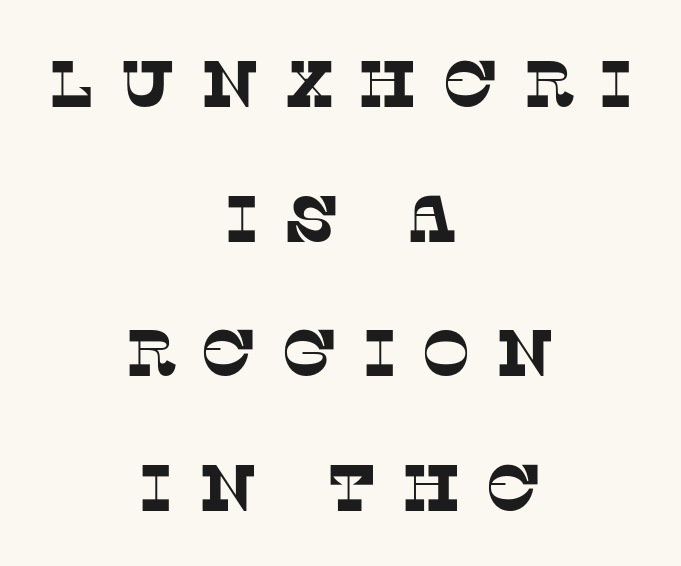
The space beneath each line is pristine and unruled. Is this a fixed-width face? No — the glyphs have proportional, varying widths. What's the leading like? Stretched, with rows far apart. You could only call the tracking loose — the letters float apart. The lines are quadded center.
